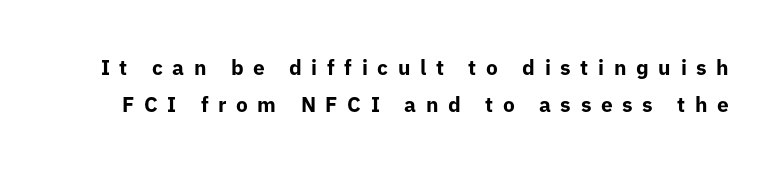
Q: Is the text bold? A: Yes.
Q: Is the text italic (slanted)? A: No, it is upright.
Q: Is the text underlined? A: No.
Q: Is the spacing between letters normal or unusually wide? A: Unusually wide.
